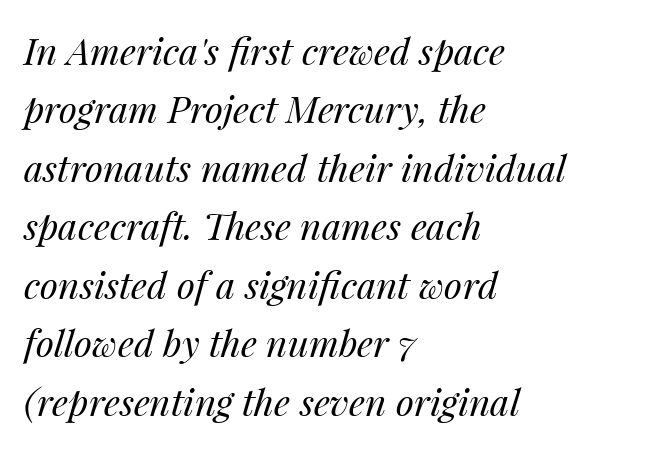
The image shows 37 px regular-weight type, italic (leaning right); set left-aligned, normal line spacing (1.58x), normal letter spacing, not underlined; medium stroke contrast and a medium x-height.
